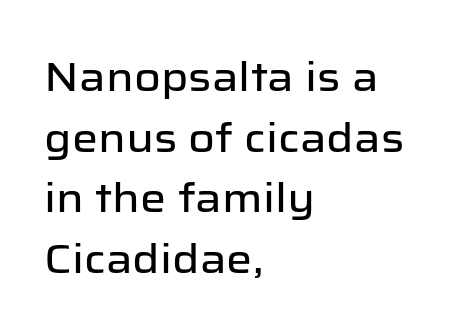
The image shows 41 px sans-serif type, upright; set left-aligned, normal line spacing (1.48x), normal letter spacing, not underlined; low stroke contrast and a medium x-height.
